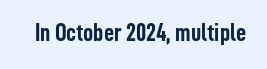
The image shows 25 px bold type, upright; set normal letter spacing, not underlined.
